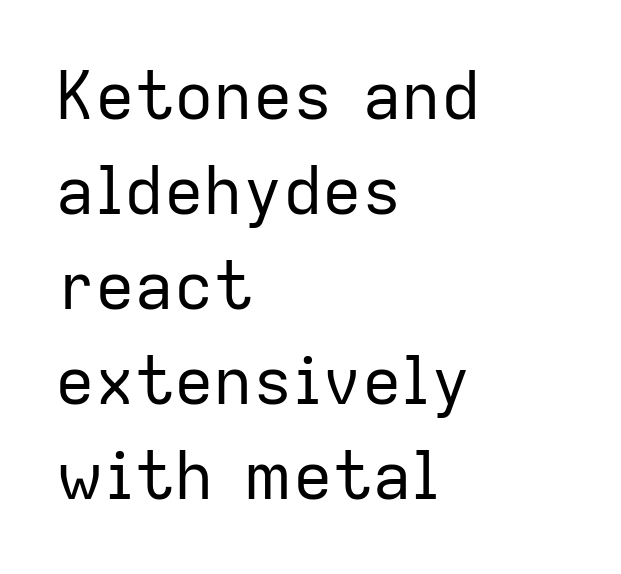
The image shows 66 px regular-weight sans-serif type, upright; set left-aligned, normal line spacing (1.44x), normal letter spacing, not underlined; low stroke contrast and a medium x-height.
